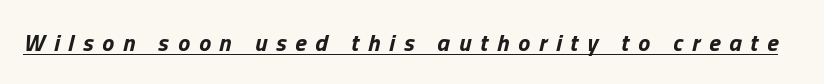
{"italic": "yes", "lean": "right", "slant_degrees": 13, "bold": "yes", "underline": "yes", "letter_spacing": "wide", "letter_spacing_em": 0.37, "glyph_px": 24}
